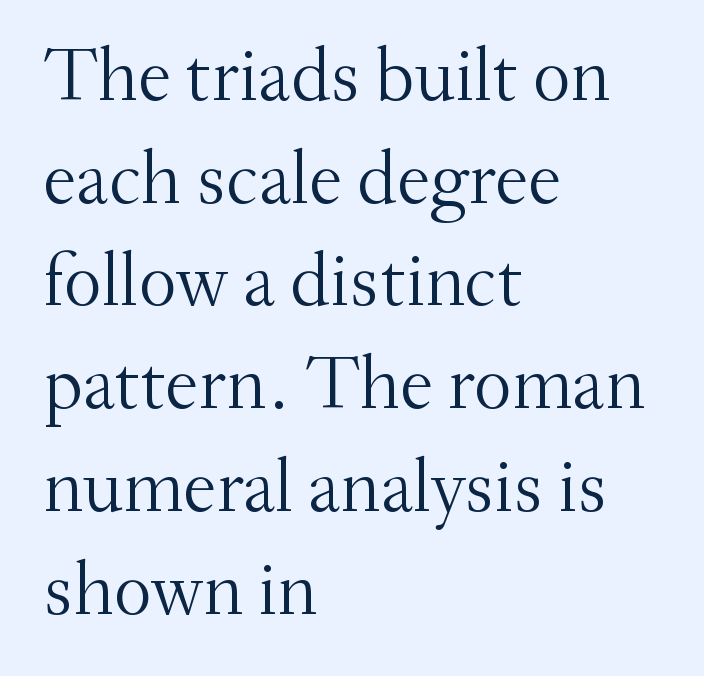
Q: Is the text bold? A: No.
Q: Is the text italic (slanted)? A: No, it is upright.
Q: Is the typeface a serif or a sans-serif typeface? A: Serif.
Q: Is the text underlined? A: No.
Q: How is the paragraph aligned? A: Left-aligned.
Q: Is the spacing between letters normal or unusually wide? A: Normal.
Q: Is the spacing between lines tight, normal or loose? A: Normal.
Q: Width (condensed, normal, or wide)? A: Normal.
Q: Stroke contrast? A: Medium.
Q: x-height? A: Small.
Q: Monospaced? A: No.
